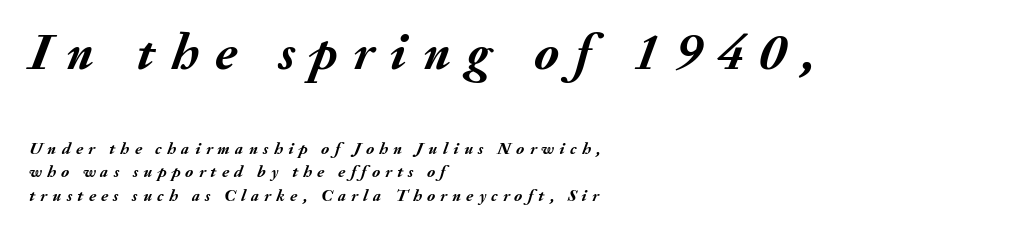
Q: Is the text bold? A: Yes.
Q: Is the text italic (slanted)? A: Yes, it leans right by about 20 degrees.
Q: Is the text underlined? A: No.
Q: How is the paragraph aligned? A: Left-aligned.
Q: Is the spacing between letters normal or unusually wide? A: Unusually wide.
Q: Is the spacing between lines tight, normal or loose? A: Normal.
Q: Which block of text is set in a larger size, the first (top) or the second (bottom)? A: The first (top) one.
Q: Width (condensed, normal, or wide)? A: Normal.
Q: Stroke contrast? A: Medium.
Q: x-height? A: Small.
Q: Monospaced? A: No.
